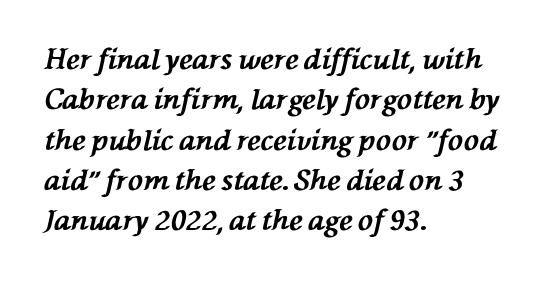
Q: Is the text bold? A: Yes.
Q: Is the text italic (slanted)? A: Yes, it leans left by about 76 degrees.
Q: Is the text underlined? A: No.
Q: How is the paragraph aligned? A: Left-aligned.
Q: Is the spacing between letters normal or unusually wide? A: Normal.
Q: Is the spacing between lines tight, normal or loose? A: Normal.
Q: Width (condensed, normal, or wide)? A: Normal.
Q: Stroke contrast? A: Medium.
Q: x-height? A: Medium.
Q: Monospaced? A: No.
